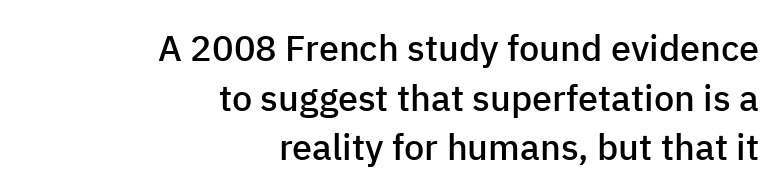
{"serif": "no", "italic": "no", "bold": "semi", "weight": "semibold", "width": "normal", "stroke_contrast": "low", "x_height": "medium", "monospaced": "no", "underline": "no", "align": "right", "line_spacing": "normal", "line_spacing_ratio": 1.38, "letter_spacing": "normal", "letter_spacing_em": 0.0, "glyph_px": 36}
